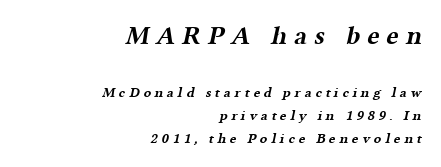
Look at the tracking — it's clearly loosened, letters drifting apart. Students, this is bold: see how much ink each stroke carries. Interline gaps are of average width in this sample. A clean baseline with only descenders dipping below it. Note: larger setting up top, smaller setting below. The passage is arranged like a letterhead date or caption credit — flush right.
